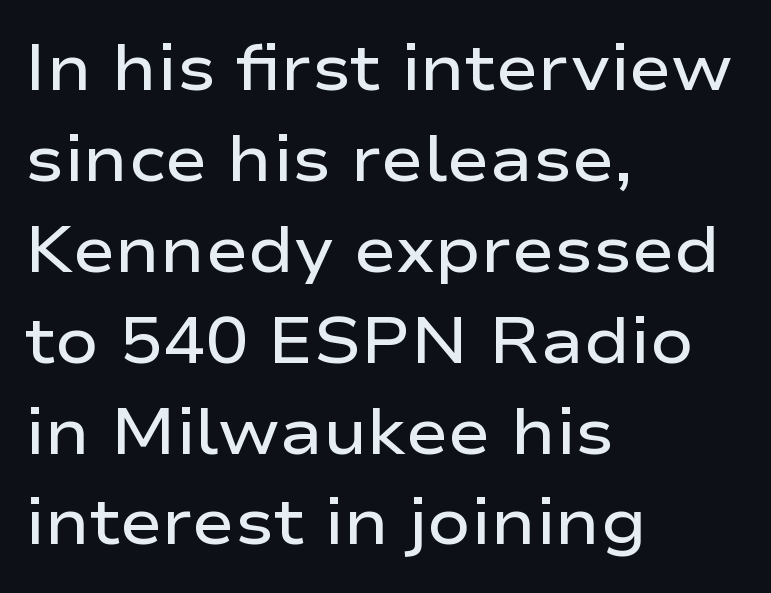
The image shows 64 px semibold, wide sans-serif type, upright; set left-aligned, normal line spacing (1.42x), normal letter spacing, not underlined; low stroke contrast and a medium x-height.
